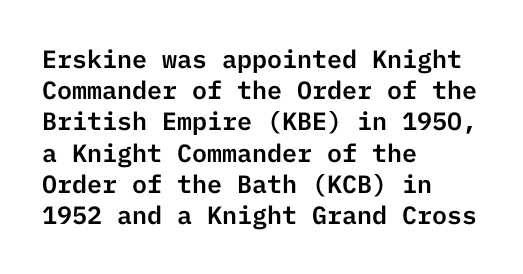
Q: Is the text italic (slanted)? A: No, it is upright.
Q: Is the text underlined? A: No.
Q: How is the paragraph aligned? A: Left-aligned.
Q: Is the spacing between letters normal or unusually wide? A: Normal.
Q: Is the spacing between lines tight, normal or loose? A: Normal.
